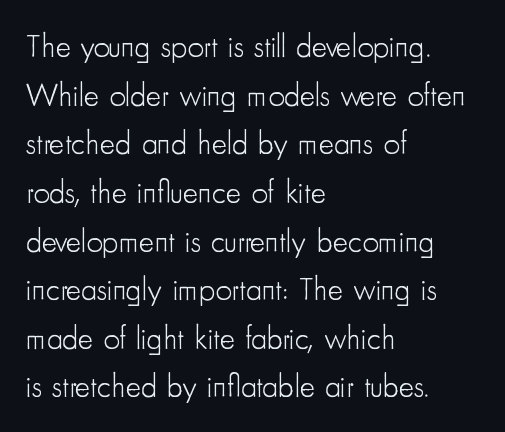
Q: Is the text bold? A: No.
Q: Is the text italic (slanted)? A: No, it is upright.
Q: Is the typeface a serif or a sans-serif typeface? A: Sans-serif.
Q: Is the text underlined? A: No.
Q: How is the paragraph aligned? A: Left-aligned.
Q: Is the spacing between letters normal or unusually wide? A: Normal.
Q: Is the spacing between lines tight, normal or loose? A: Normal.
Q: Width (condensed, normal, or wide)? A: Condensed.
Q: Stroke contrast? A: Low.
Q: x-height? A: Small.
Q: Monospaced? A: No.
